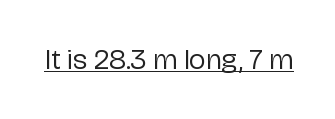
These characters rest on top of a visible drawn line. Ordinary non-slanted type is in use. Is this a heavy cut? Hardly; it is regular or lighter. Here the glyphs are tracked normally, forming tight word shapes.
